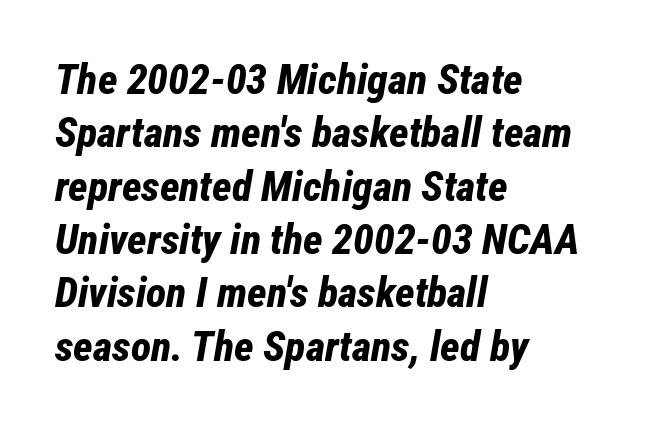
{"italic": "yes", "lean": "right", "slant_degrees": 12, "bold": "yes", "weight": "bold", "width": "condensed", "stroke_contrast": "low", "x_height": "medium", "monospaced": "no", "underline": "no", "align": "left", "line_spacing": "normal", "line_spacing_ratio": 1.27, "letter_spacing": "normal", "letter_spacing_em": 0.0, "glyph_px": 42}
